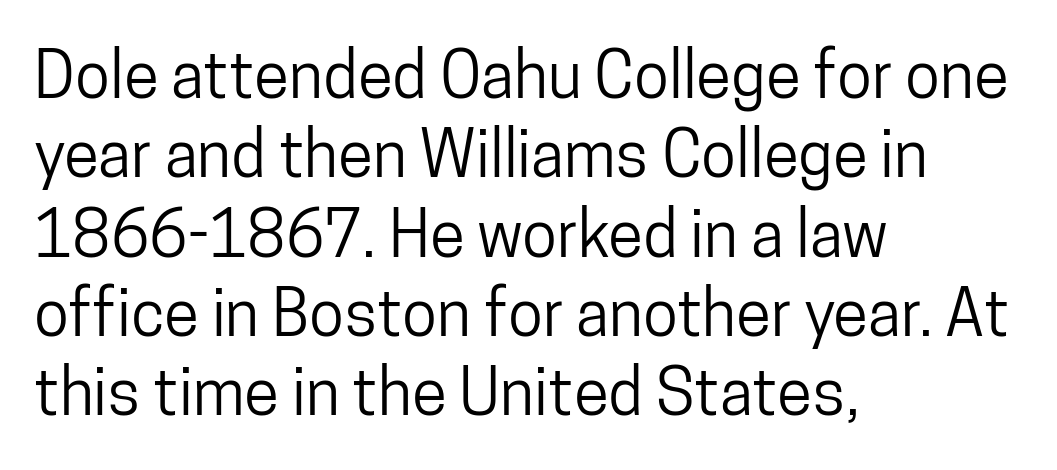
Q: Is the text italic (slanted)? A: No, it is upright.
Q: Is the typeface a serif or a sans-serif typeface? A: Sans-serif.
Q: Is the text underlined? A: No.
Q: How is the paragraph aligned? A: Left-aligned.
Q: Is the spacing between letters normal or unusually wide? A: Normal.
Q: Width (condensed, normal, or wide)? A: Condensed.
Q: Stroke contrast? A: Low.
Q: x-height? A: Medium.
Q: Monospaced? A: No.
